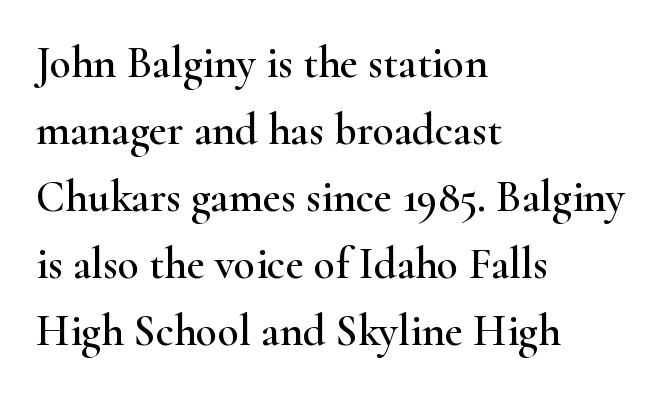
{"serif": "yes", "italic": "no", "width": "wide", "stroke_contrast": "high", "x_height": "small", "monospaced": "no", "underline": "no", "align": "left", "line_spacing": "normal", "line_spacing_ratio": 1.52, "letter_spacing": "normal", "letter_spacing_em": 0.0, "glyph_px": 44}
